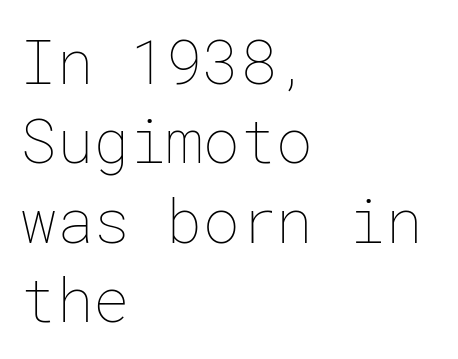
Q: Is the text bold? A: No.
Q: Is the text italic (slanted)? A: No, it is upright.
Q: Is the text underlined? A: No.
Q: How is the paragraph aligned? A: Left-aligned.
Q: Is the spacing between letters normal or unusually wide? A: Normal.
Q: Is the spacing between lines tight, normal or loose? A: Normal.
Q: Width (condensed, normal, or wide)? A: Normal.
Q: Stroke contrast? A: Low.
Q: x-height? A: Medium.
